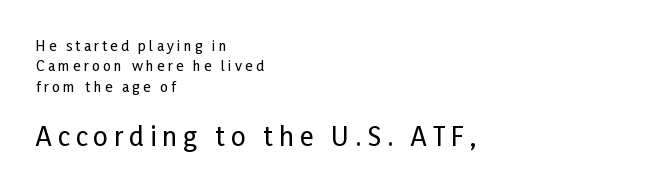
{"italic": "no", "underline": "no", "align": "left", "line_spacing": "normal", "line_spacing_ratio": 1.46, "letter_spacing": "wide", "letter_spacing_em": 0.23, "larger_block": "second", "size_ratio": 1.86, "glyph_px": 26}
